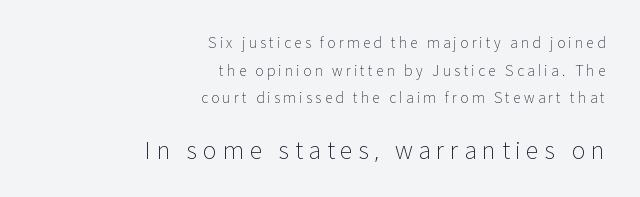
The image shows 24 px text type, upright; set right-aligned, loose line spacing (1.97x), unusually wide letter spacing (+0.23 em), not underlined; the second (bottom) block is 1.71x larger.
